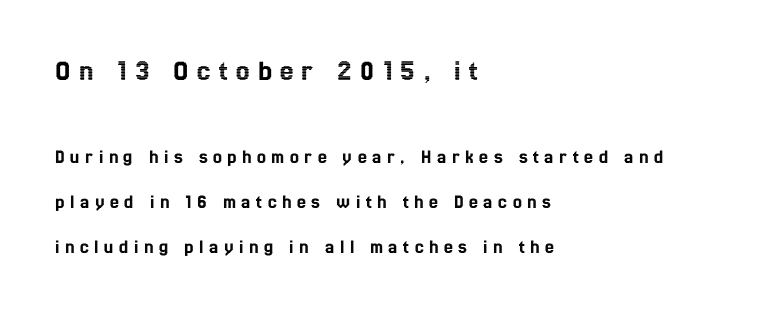
The image shows 30 px condensed type, upright; set left-aligned, loose line spacing (2.24x), unusually wide letter spacing (+0.28 em), not underlined; the first (top) block is 1.5x larger; a medium x-height.
